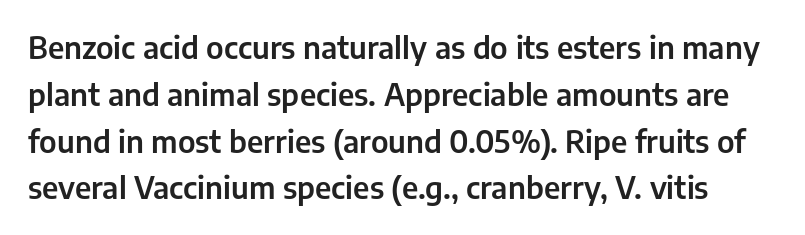
Any mark beneath the type? The region is blank. One glance says typical: line gaps are just what's usual. This sample uses an upright cut, with every glyph sitting square on the baseline. The typeface chosen for these lines omits serifs. Tracking value appears to be zero — textbook default spacing.
